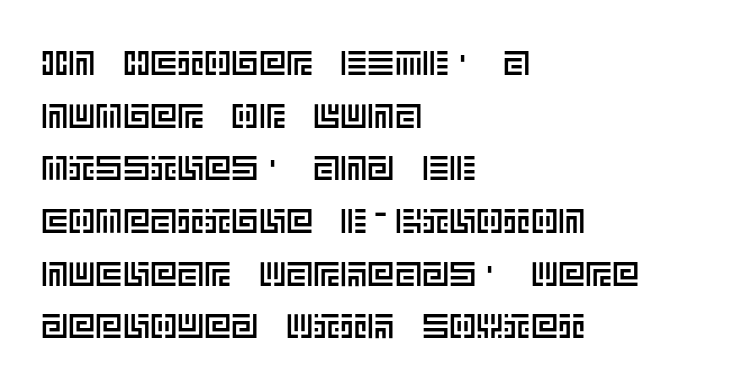
The foot of each line stays bare and open. Compared with typical paragraphs, the rows here are spaced about the same. Horizontal alignment here is leftward, the default for most running prose. Posture: straight, roman, zero tilt. A typesetter would call this zero additional tracking.
